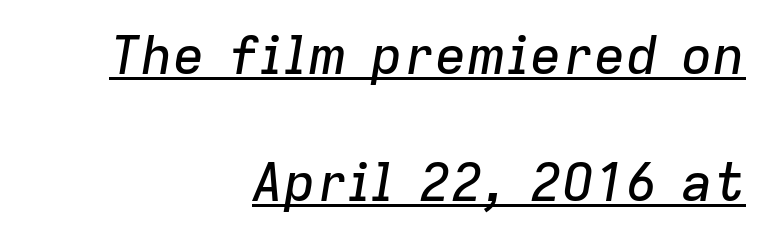
Rendered with sloped, italic letterforms. The passage shown has conventional tracking throughout. This sample carries an underscore along the baseline area. Leading is clearly above the norm, producing a sparse column.
